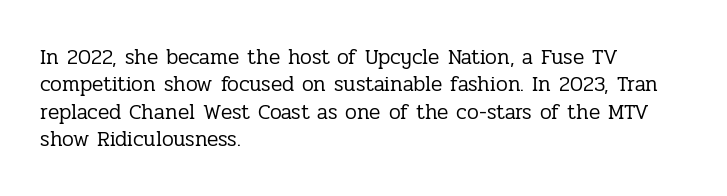
{"italic": "no", "bold": "no", "underline": "no", "align": "left", "line_spacing": "normal", "line_spacing_ratio": 1.3, "letter_spacing": "normal", "letter_spacing_em": 0.0, "glyph_px": 21}
